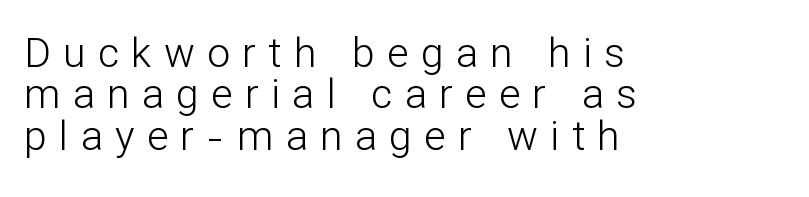
The image shows 41 px light sans-serif type, upright; set left-aligned, tight line spacing (1.01x), unusually wide letter spacing (+0.3 em), not underlined; low stroke contrast and a medium x-height.
